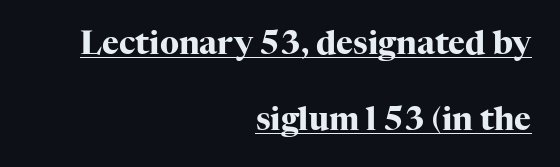
The image shows 32 px heavy serif type, upright; set right-aligned, loose line spacing (2.37x), normal letter spacing, underlined; high stroke contrast and a medium x-height.
